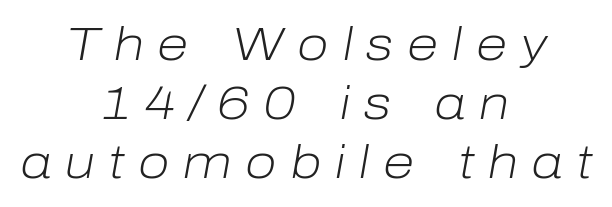
{"italic": "yes", "lean": "right", "slant_degrees": 10, "bold": "no", "weight": "light", "width": "normal", "stroke_contrast": "low", "x_height": "medium", "monospaced": "no", "underline": "no", "align": "center", "line_spacing": "normal", "line_spacing_ratio": 1.28, "letter_spacing": "wide", "letter_spacing_em": 0.3, "glyph_px": 46}
